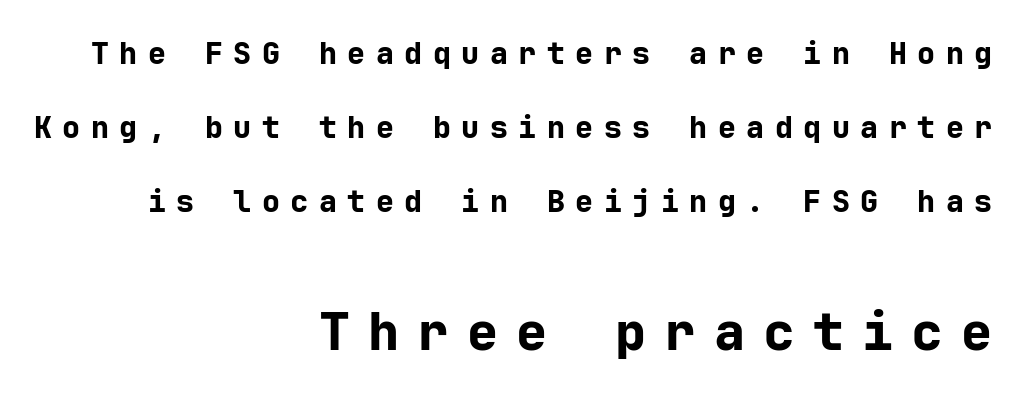
The specimen reads as upright at a glance. Its strokes are broad and dark, the hallmark of bold type. The designer dialed line spacing up above the default. The letters in the lower block stand taller than those in the block above. Here the glyphs are tracked loosely, breaking word shapes into spaced letters. Clear beneath every line of the passage.
